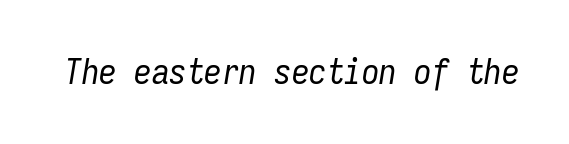
Here the glyphs are tracked normally, forming tight word shapes. Is this a heavy cut? Hardly; it is regular or lighter. Is this a fixed-width face? Yes — each glyph sits in an identical cell. This sample uses an oblique cut, with every glyph tilted off the vertical. The glyphs are unaccompanied by any horizontal stroke below them.
